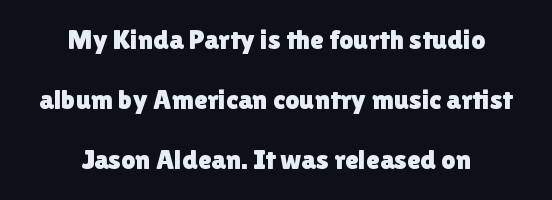
A sans-serif font was chosen for this passage. Italic: no, the glyphs are upright roman. Standard letterfit; no display-style spreading of the glyphs. Vertical spacing — loose.
